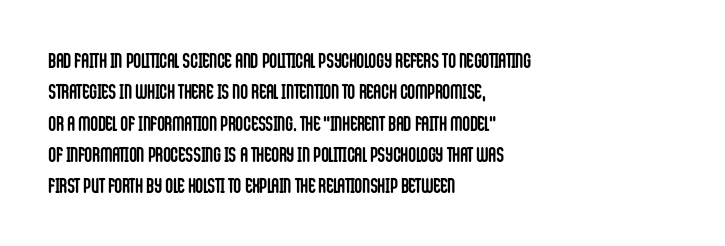
Q: Is the text bold? A: Yes.
Q: Is the text italic (slanted)? A: No, it is upright.
Q: Is the text underlined? A: No.
Q: How is the paragraph aligned? A: Left-aligned.
Q: Is the spacing between letters normal or unusually wide? A: Normal.
Q: Is the spacing between lines tight, normal or loose? A: Normal.
